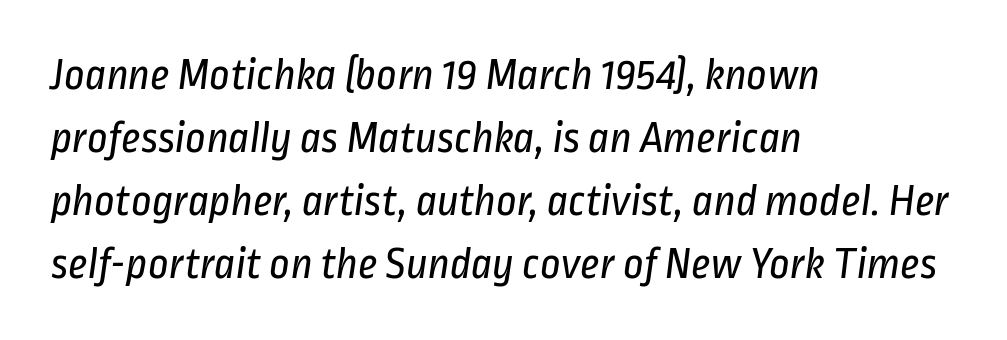
{"serif": "no", "bold": "no", "weight": "regular", "width": "condensed", "stroke_contrast": "low", "x_height": "medium", "monospaced": "no", "underline": "no", "align": "left", "line_spacing": "normal", "line_spacing_ratio": 1.4, "letter_spacing": "normal", "letter_spacing_em": 0.0, "glyph_px": 45}
